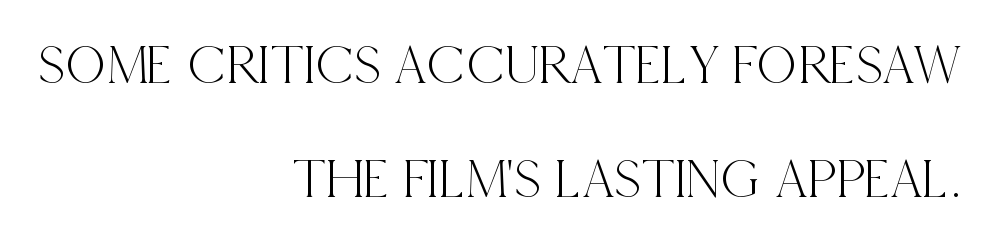
The image shows 56 px condensed serif type, upright; set right-aligned, loose line spacing (2.03x), normal letter spacing, not underlined; a large x-height.
